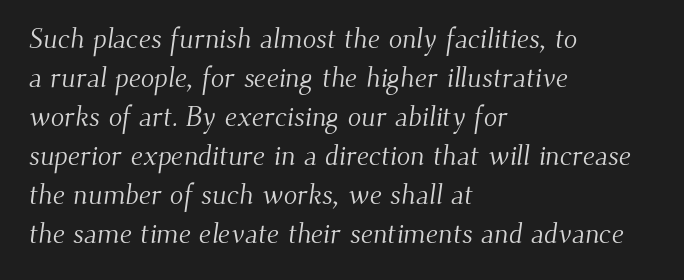
Counters stay open thanks to moderate or lighter strokes. Baseline-to-baseline distance is the conventional proportion of letter height. How are the letters spaced? Ordinarily, with no added tracking. Think of a printed novel: that variable character pitch is what you see here.
